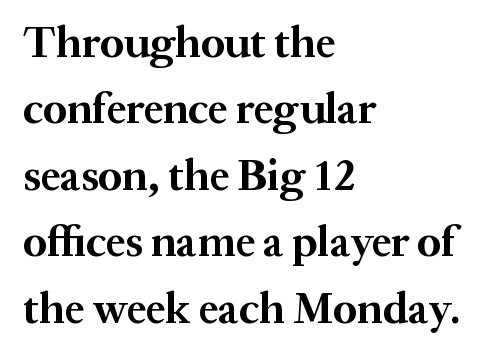
{"serif": "yes", "italic": "no", "bold": "yes", "weight": "bold", "width": "normal", "stroke_contrast": "medium", "x_height": "medium", "monospaced": "no", "underline": "no", "align": "left", "line_spacing": "normal", "line_spacing_ratio": 1.51, "letter_spacing": "normal", "letter_spacing_em": 0.0, "glyph_px": 44}
